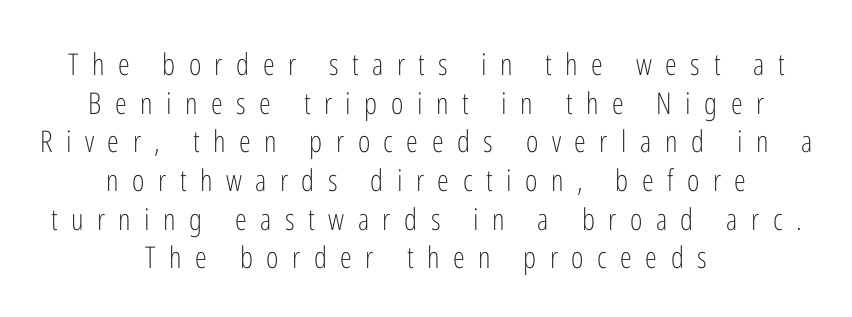
The text was rendered using a sans face with plain stroke endings. A normal amount of white space separates one row of letters from the next. Ink coverage per letter is moderate at most. The face used here is rendered with a markedly widened letterfit. The letters stand upright; this is a roman face. Type without underlining.
